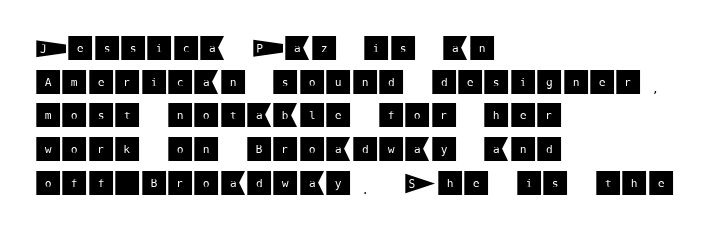
This is the regular roman posture of the typeface. Does extra space separate the letters? No, they use regular spacing. One-word summary of the alignment: left. How would I describe the line gaps? Plain and ordinary.
